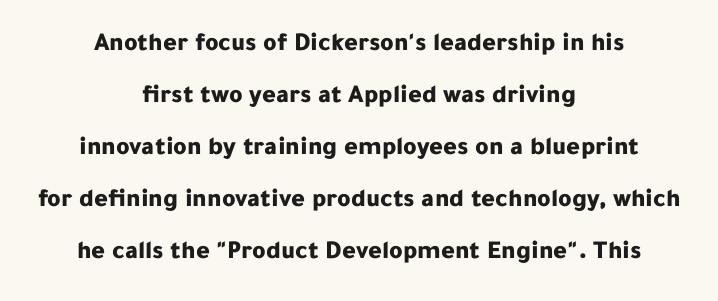
The image shows 26 px bold type, upright; set centered, loose line spacing (2.0x), normal letter spacing, not underlined.
